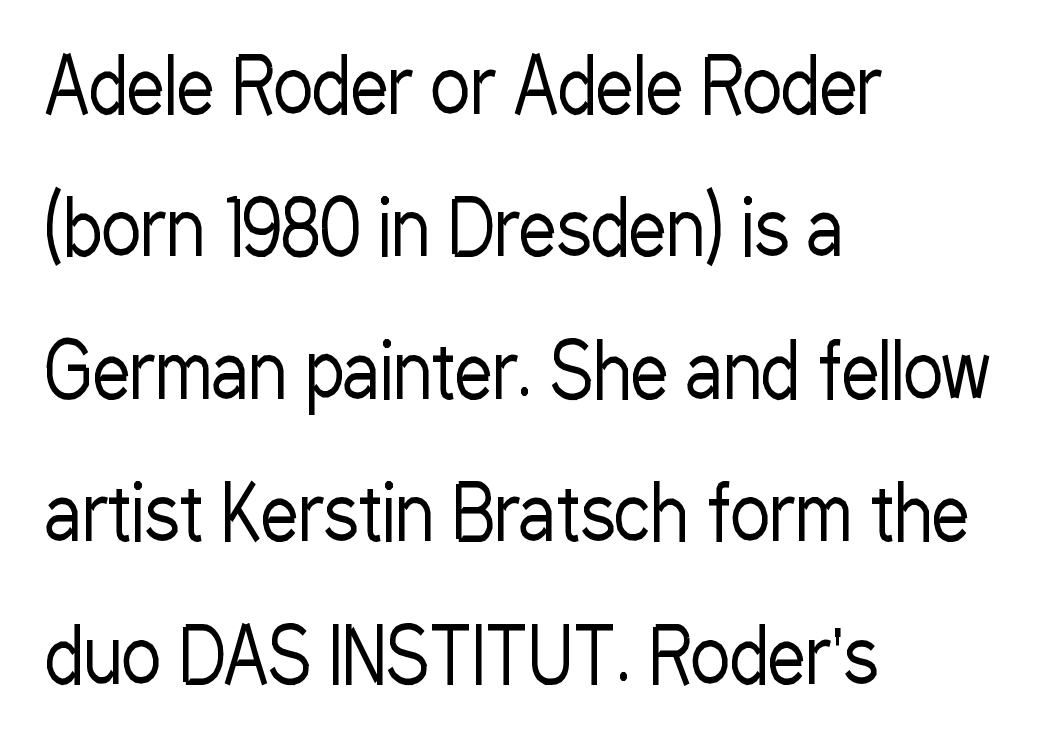
{"serif": "no", "italic": "no", "bold": "no", "weight": "regular", "width": "condensed", "stroke_contrast": "low", "x_height": "medium", "monospaced": "no", "underline": "no", "align": "left", "line_spacing": "loose", "line_spacing_ratio": 1.9, "letter_spacing": "normal", "letter_spacing_em": 0.0, "glyph_px": 75}
